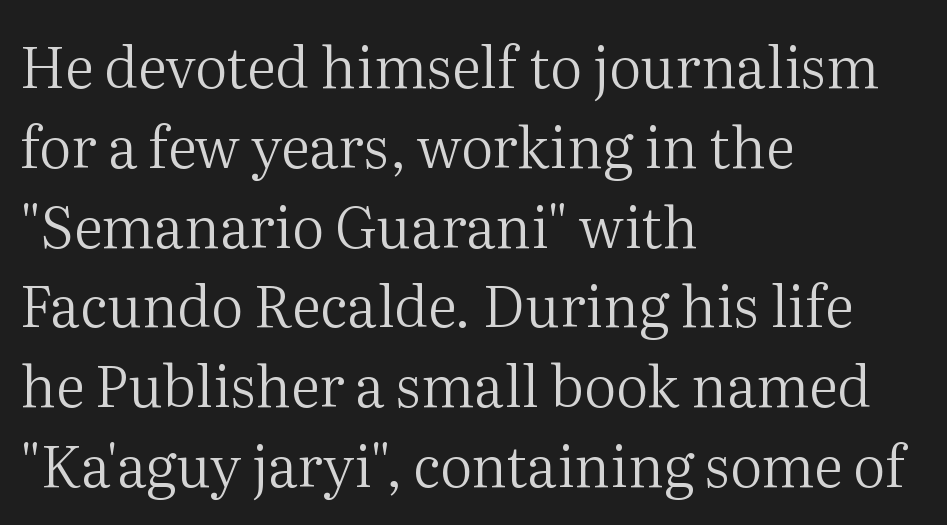
The image shows 57 px regular-weight serif type, upright; set left-aligned, normal line spacing (1.4x), normal letter spacing, not underlined; medium stroke contrast and a medium x-height.
